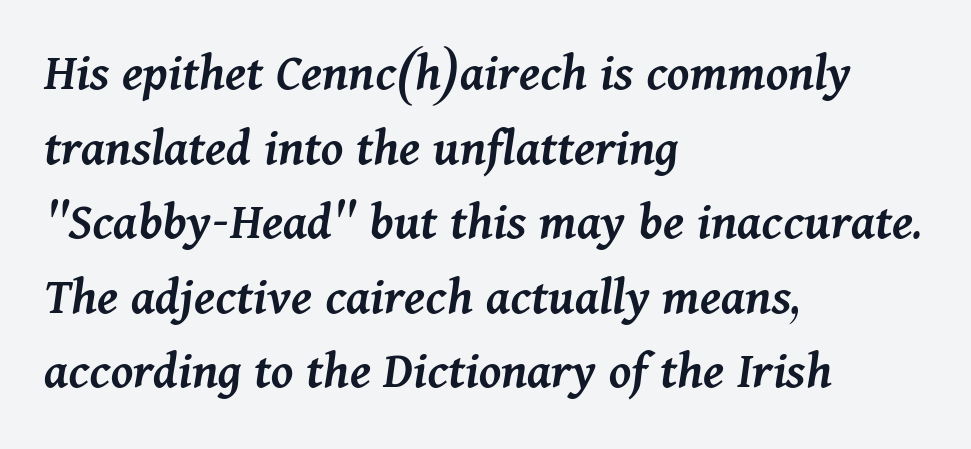
Semibold letterforms, between regular and bold. The zone under the glyphs is completely vacant. Leading matches the norm, producing a regular column. Is the letter spacing exaggerated? No — it looks like the ordinary default. The letters advance in unequal steps, a hallmark of proportional type.
